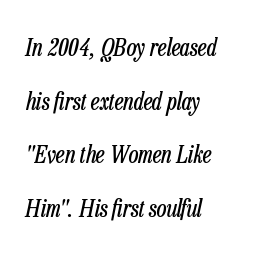
{"italic": "yes", "lean": "right", "slant_degrees": 13, "bold": "no", "underline": "no", "align": "left", "line_spacing": "loose", "line_spacing_ratio": 2.23, "letter_spacing": "normal", "letter_spacing_em": 0.0, "glyph_px": 24}
